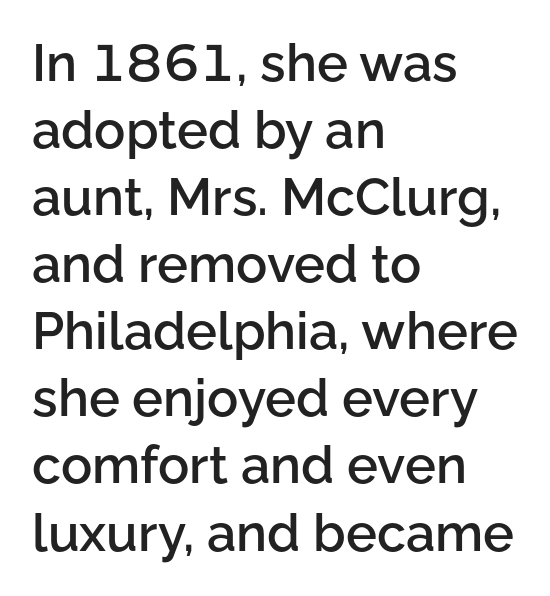
Q: Is the text bold? A: Semi-bold.
Q: Is the text italic (slanted)? A: No, it is upright.
Q: Is the typeface a serif or a sans-serif typeface? A: Sans-serif.
Q: Is the text underlined? A: No.
Q: How is the paragraph aligned? A: Left-aligned.
Q: Is the spacing between letters normal or unusually wide? A: Normal.
Q: Is the spacing between lines tight, normal or loose? A: Normal.
Q: Width (condensed, normal, or wide)? A: Normal.
Q: Stroke contrast? A: Low.
Q: x-height? A: Medium.
Q: Monospaced? A: No.
